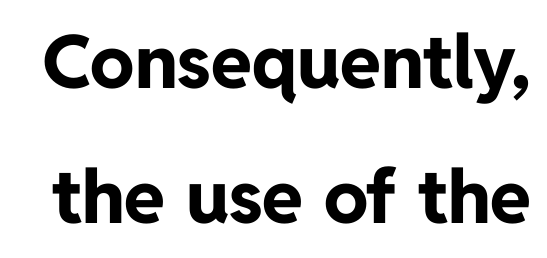
Q: Is the text bold? A: Yes.
Q: Is the text italic (slanted)? A: No, it is upright.
Q: Is the typeface a serif or a sans-serif typeface? A: Sans-serif.
Q: Is the text underlined? A: No.
Q: Is the spacing between letters normal or unusually wide? A: Normal.
Q: Width (condensed, normal, or wide)? A: Normal.
Q: Stroke contrast? A: Low.
Q: x-height? A: Medium.
Q: Monospaced? A: No.
